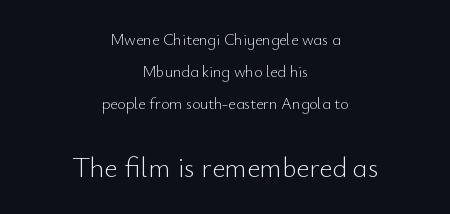
The image shows 28 px light sans-serif type, upright; set centered, loose line spacing (2.01x), normal letter spacing, not underlined; the second (bottom) block is 1.75x larger; low stroke contrast and a small x-height.
